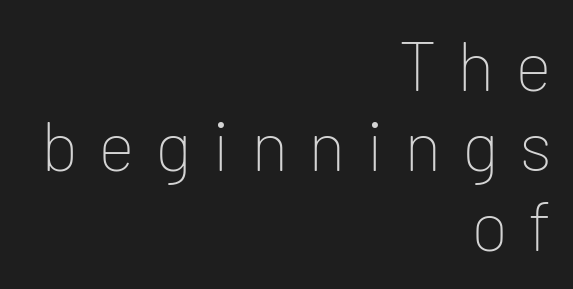
These lines are set flush right with a ragged left edge. Check where the strokes stop: nothing finishes them off — pure sans. Interline gaps are noticeably narrow in this sample. Unlike italic type, these characters show no tilt at all. The rendering uses natural spacing where letterforms have individual widths. This rendering widens character spacing well past its baseline value.
